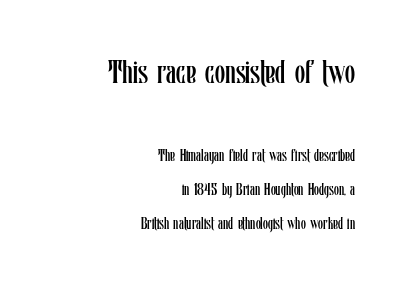
{"italic": "no", "bold": "no", "weight": "regular", "width": "condensed", "stroke_contrast": "low", "x_height": "medium", "monospaced": "no", "underline": "no", "align": "right", "line_spacing": "loose", "line_spacing_ratio": 2.12, "letter_spacing": "normal", "letter_spacing_em": 0.0, "larger_block": "first", "size_ratio": 2.06, "glyph_px": 33}
